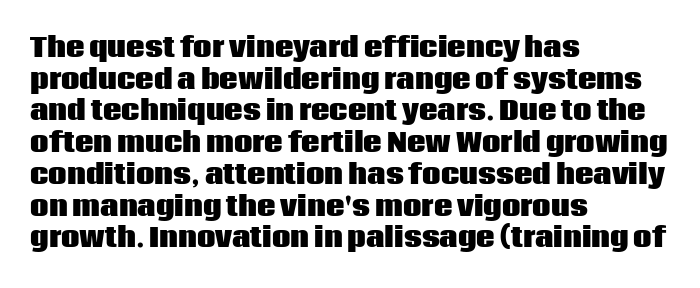
I'd describe the lettering as bold — thick and assertive. Words appear dense and cohesive because spacing is normal. Reading down the block, your eye returns to a fixed left position each line. The lettering holds an erect, upright posture throughout. Descender tails drop into unmarked territory.
